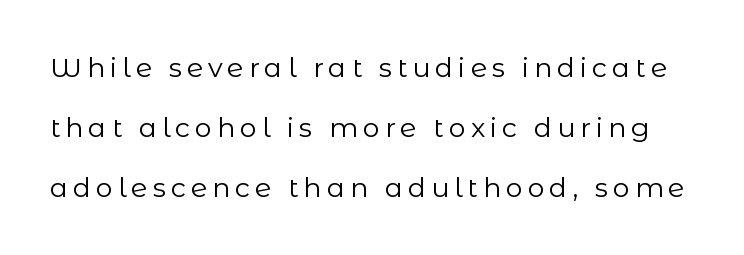
Q: Is the text bold? A: No.
Q: Is the text italic (slanted)? A: No, it is upright.
Q: Is the text underlined? A: No.
Q: Is the spacing between lines tight, normal or loose? A: Loose.
